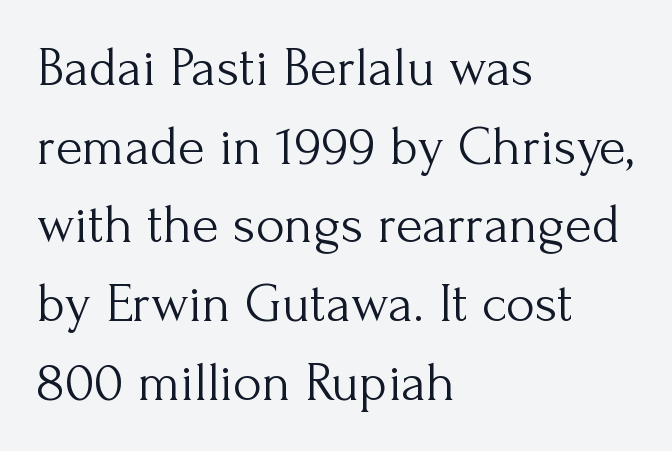
{"serif": "yes", "italic": "no", "bold": "no", "weight": "light", "width": "normal", "stroke_contrast": "medium", "x_height": "small", "monospaced": "no", "underline": "no", "align": "left", "line_spacing": "normal", "line_spacing_ratio": 1.43, "letter_spacing": "normal", "letter_spacing_em": 0.0, "glyph_px": 55}
